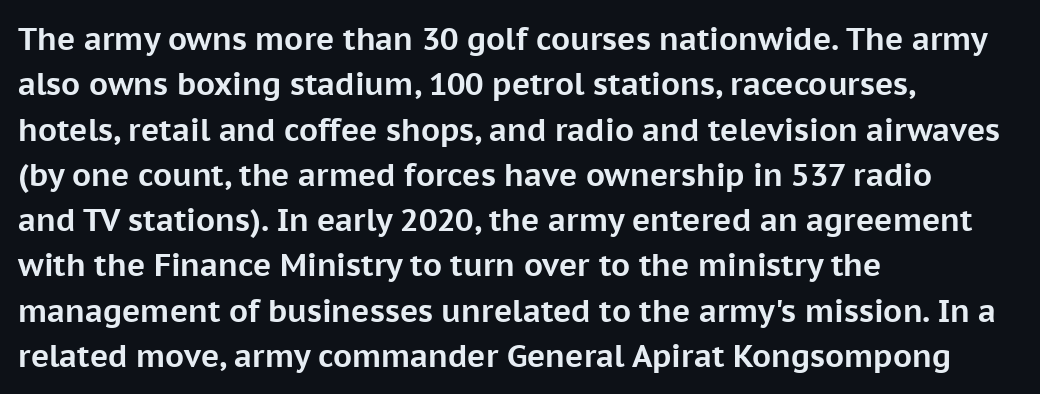
Q: Is the text bold? A: Yes.
Q: Is the text italic (slanted)? A: No, it is upright.
Q: Is the typeface a serif or a sans-serif typeface? A: Sans-serif.
Q: Is the text underlined? A: No.
Q: How is the paragraph aligned? A: Left-aligned.
Q: Is the spacing between letters normal or unusually wide? A: Normal.
Q: Is the spacing between lines tight, normal or loose? A: Normal.
Q: Width (condensed, normal, or wide)? A: Normal.
Q: Stroke contrast? A: Low.
Q: x-height? A: Medium.
Q: Monospaced? A: No.
